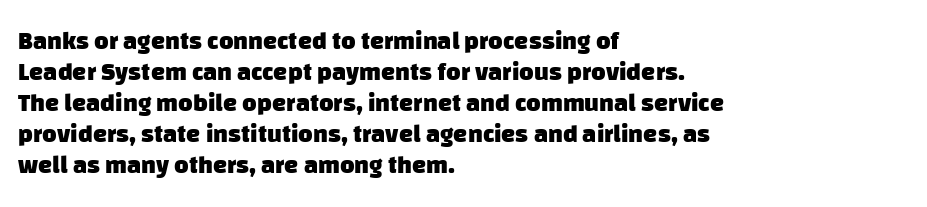
The passage shown is not underscored anywhere. Every row of glyphs begins at an identical x-position on the left. The passage shown is emphatically bold. The line texture is even and compact thanks to regular tracking.
